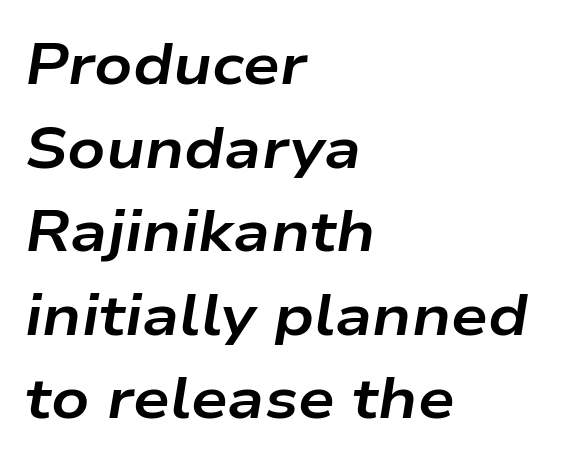
{"italic": "yes", "lean": "right", "slant_degrees": 9, "bold": "yes", "weight": "bold", "width": "wide", "stroke_contrast": "low", "x_height": "medium", "monospaced": "no", "underline": "no", "align": "left", "line_spacing": "normal", "line_spacing_ratio": 1.44, "letter_spacing": "normal", "letter_spacing_em": 0.0, "glyph_px": 58}
